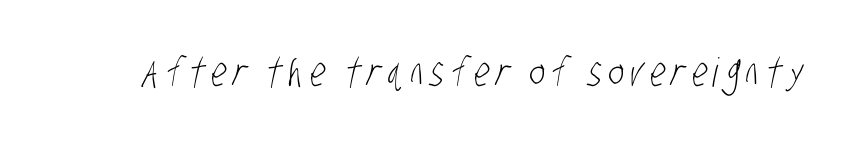
The image shows 40 px light, condensed sans-serif type; set not underlined; low stroke contrast and a large x-height.
